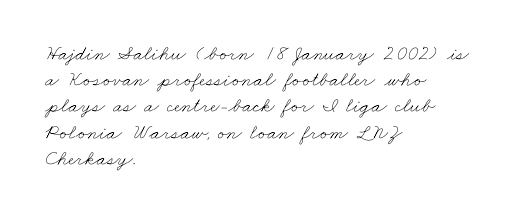
The image shows 21 px text type; set left-aligned, normal line spacing (1.25x), normal letter spacing, not underlined.
